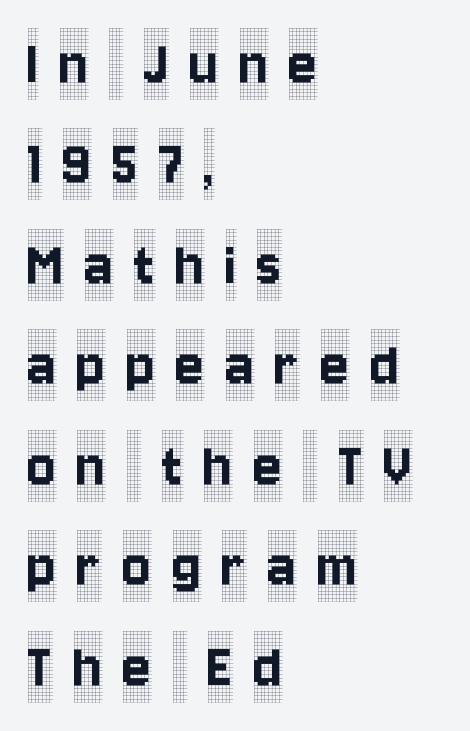
Q: Is the text italic (slanted)? A: No, it is upright.
Q: Is the typeface a serif or a sans-serif typeface? A: Serif.
Q: Is the text underlined? A: No.
Q: How is the paragraph aligned? A: Left-aligned.
Q: Is the spacing between letters normal or unusually wide? A: Unusually wide.
Q: Is the spacing between lines tight, normal or loose? A: Normal.
Q: Width (condensed, normal, or wide)? A: Condensed.
Q: x-height? A: Large.
Q: Monospaced? A: No.
